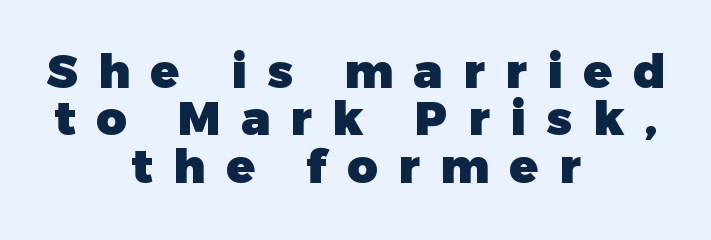
Does the lettering tilt? It doesn't — this is upright. The lines are quadded center. Descenders are the only things crossing below the line. Weight: bold.
